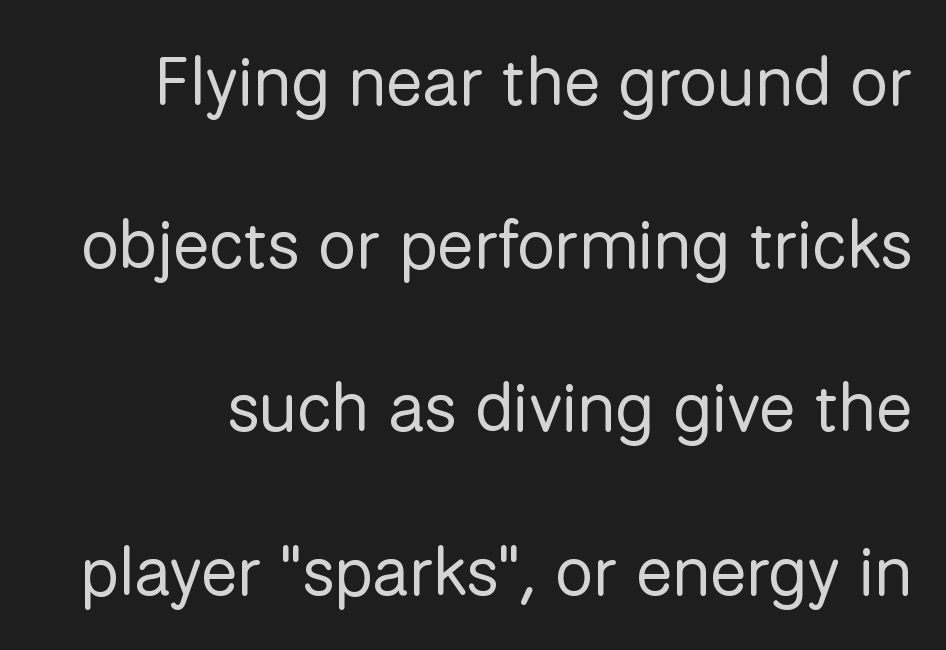
Q: Is the text bold? A: No.
Q: Is the text italic (slanted)? A: No, it is upright.
Q: Is the typeface a serif or a sans-serif typeface? A: Sans-serif.
Q: Is the text underlined? A: No.
Q: Is the spacing between letters normal or unusually wide? A: Normal.
Q: Is the spacing between lines tight, normal or loose? A: Loose.
Q: Width (condensed, normal, or wide)? A: Normal.
Q: Stroke contrast? A: Low.
Q: x-height? A: Medium.
Q: Monospaced? A: No.
